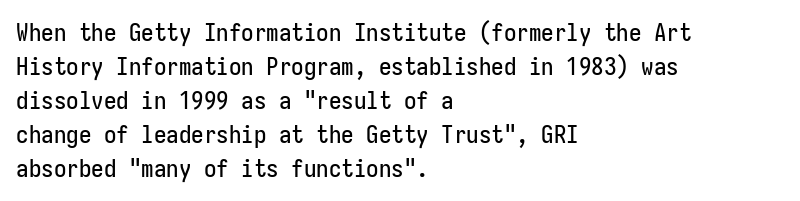
The image shows 25 px text type, upright; set left-aligned, normal line spacing (1.36x), normal letter spacing, not underlined.
